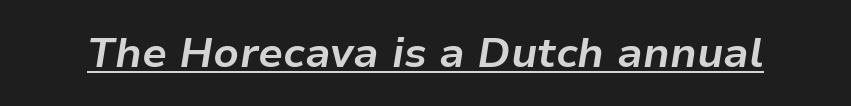
{"italic": "yes", "lean": "right", "slant_degrees": 9, "bold": "yes", "weight": "bold", "width": "normal", "stroke_contrast": "low", "x_height": "medium", "monospaced": "no", "underline": "yes", "letter_spacing": "normal", "letter_spacing_em": 0.0, "glyph_px": 42}
